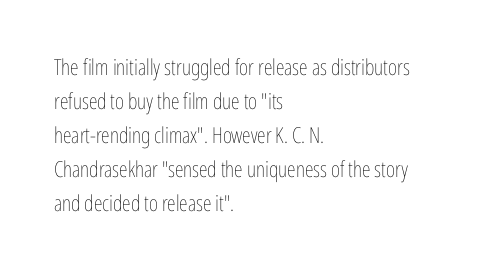
Caption: multi-line text, flush left, ragged right. Rendered with straight, roman letterforms. Beneath every word, the page is bare. Weight: not bold — regular or lighter. Nobody touched the tracking dial on this one. Vertically, the passage feels balanced, rows spaced as you'd expect.
